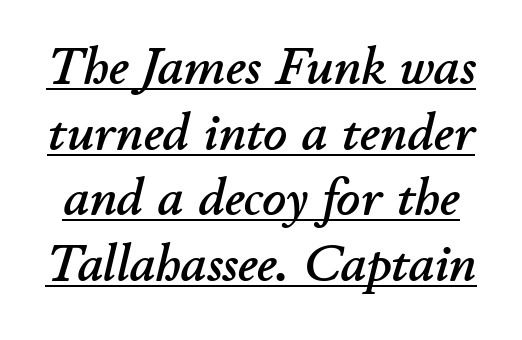
Q: Is the text italic (slanted)? A: Yes, it leans right by about 11 degrees.
Q: Is the text underlined? A: Yes.
Q: Is the spacing between letters normal or unusually wide? A: Normal.
Q: Is the spacing between lines tight, normal or loose? A: Normal.
Q: Width (condensed, normal, or wide)? A: Normal.
Q: Stroke contrast? A: Low.
Q: x-height? A: Small.
Q: Monospaced? A: No.
